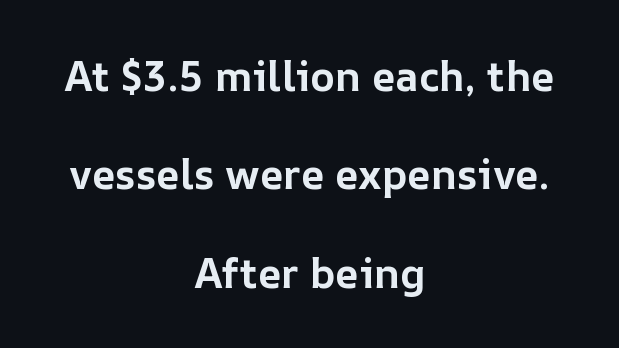
Q: Is the text bold? A: Yes.
Q: Is the text italic (slanted)? A: No, it is upright.
Q: Is the text underlined? A: No.
Q: How is the paragraph aligned? A: Centered.
Q: Is the spacing between letters normal or unusually wide? A: Normal.
Q: Is the spacing between lines tight, normal or loose? A: Loose.
Q: Width (condensed, normal, or wide)? A: Normal.
Q: Stroke contrast? A: Low.
Q: x-height? A: Medium.
Q: Monospaced? A: No.
